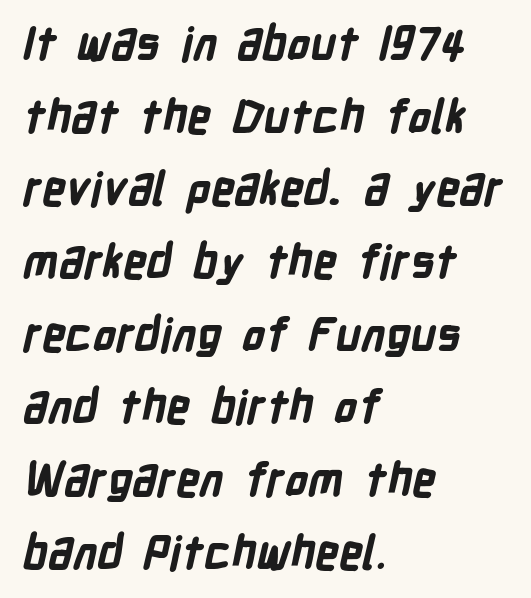
The image shows 46 px bold, condensed sans-serif type; set left-aligned, normal line spacing (1.58x), normal letter spacing, not underlined; low stroke contrast and a medium x-height.
